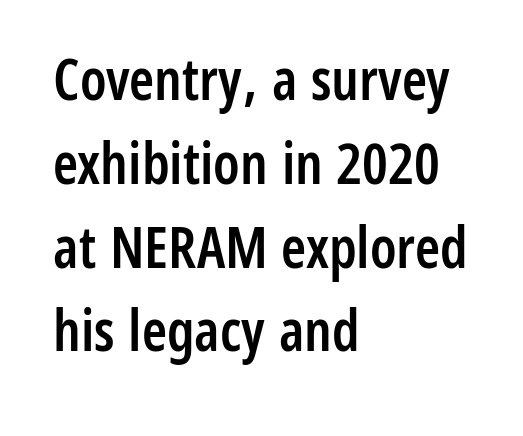
{"serif": "no", "italic": "no", "bold": "semi", "weight": "semibold", "width": "condensed", "stroke_contrast": "low", "x_height": "medium", "monospaced": "no", "underline": "no", "align": "left", "line_spacing": "normal", "line_spacing_ratio": 1.47, "letter_spacing": "normal", "letter_spacing_em": 0.0, "glyph_px": 57}
